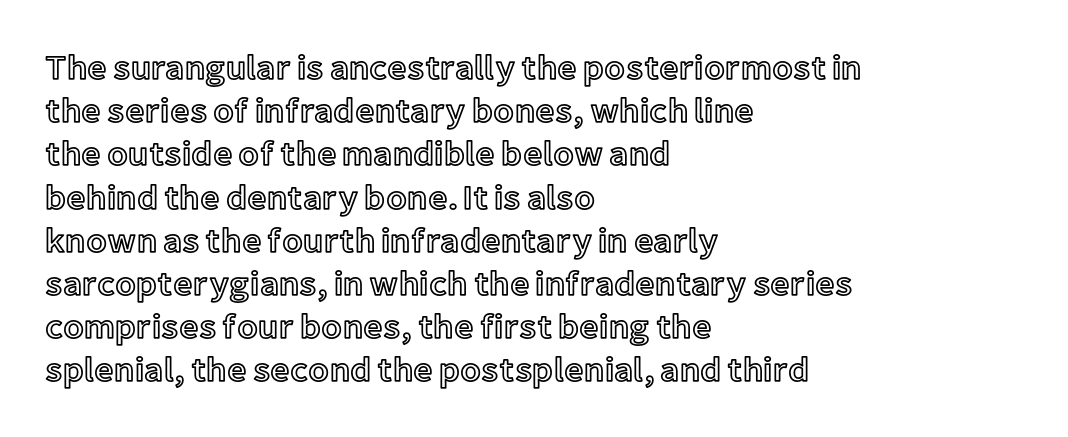
Reading down the block, your eye returns to a fixed left position each line. A clean baseline with only descenders dipping below it. Leading: standard. This sample uses an upright cut, with every glyph sitting square on the baseline.
